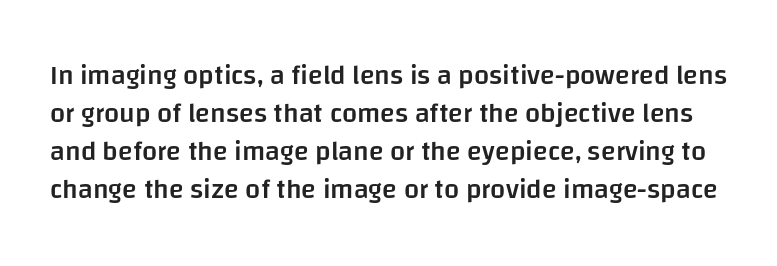
No italicization has been applied; the sample stays upright. This rendering features lettering with no underline. Successive baselines arrive at the customary interval. Here the glyphs are tracked normally, forming tight word shapes.
